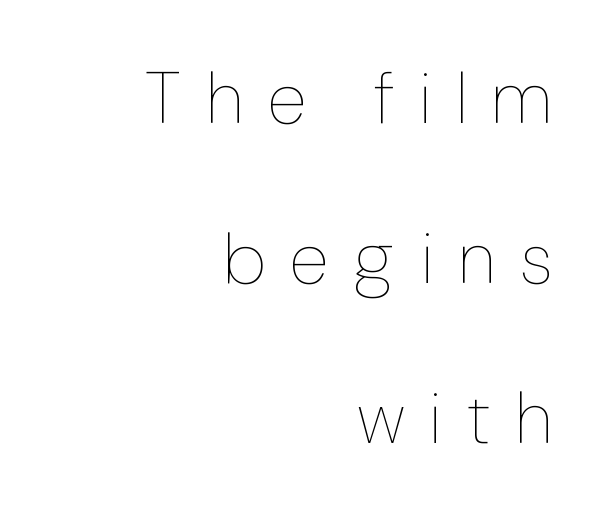
Q: Is the text bold? A: No.
Q: Is the text italic (slanted)? A: No, it is upright.
Q: Is the text underlined? A: No.
Q: How is the paragraph aligned? A: Right-aligned.
Q: Is the spacing between letters normal or unusually wide? A: Unusually wide.
Q: Is the spacing between lines tight, normal or loose? A: Loose.
Q: Width (condensed, normal, or wide)? A: Condensed.
Q: Stroke contrast? A: Low.
Q: x-height? A: Medium.
Q: Monospaced? A: No.
